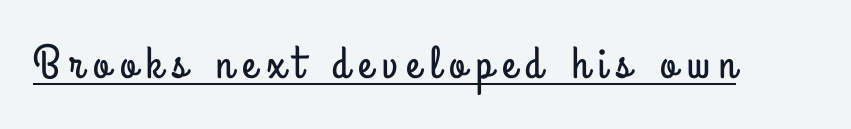
{"serif": "no", "italic": "no", "width": "condensed", "stroke_contrast": "low", "x_height": "small", "monospaced": "no", "underline": "yes", "letter_spacing": "wide", "letter_spacing_em": 0.21, "glyph_px": 46}
